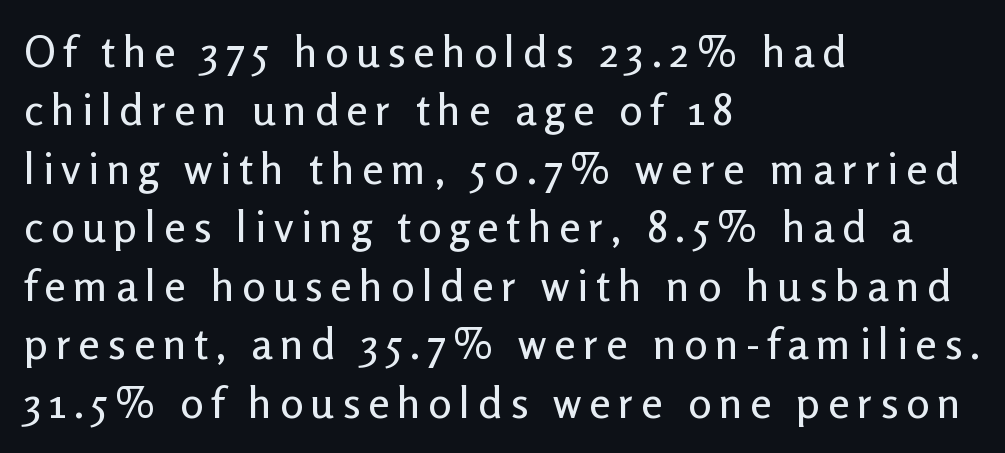
{"serif": "no", "italic": "no", "width": "normal", "stroke_contrast": "low", "x_height": "medium", "monospaced": "no", "underline": "no", "align": "left", "line_spacing": "normal", "line_spacing_ratio": 1.36, "glyph_px": 43}
